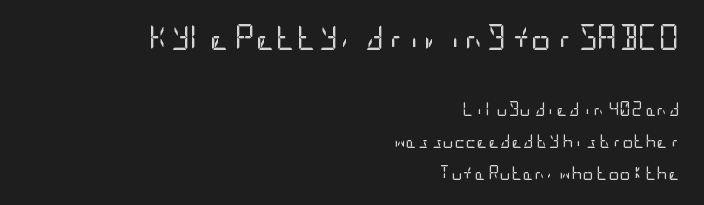
Line ends are locked; line starts wander. This is not heavy type; no bold has been used. The vertical gap from one line to the next is large. These lines keep a tight, regular rhythm from letter to letter. Here the first block reads like a headline and the second like body copy. Rule under the text: the space is simply empty.
